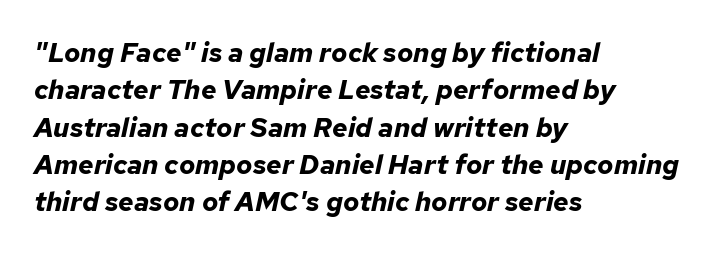
The image shows 27 px bold type, italic (leaning right); set left-aligned, normal line spacing (1.38x), normal letter spacing, not underlined.
